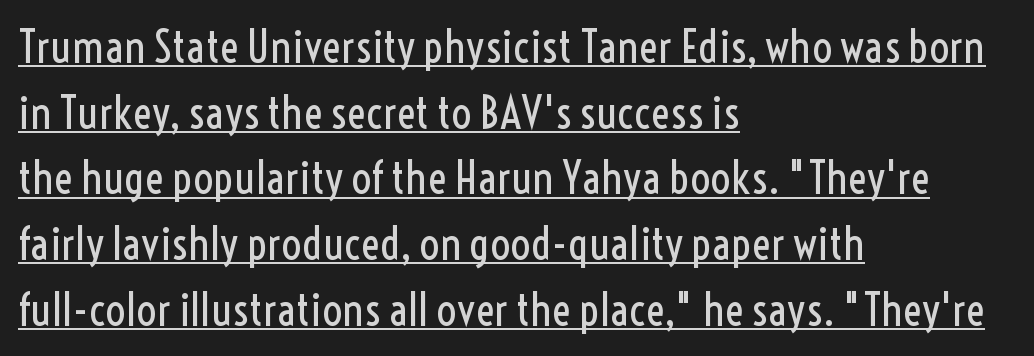
{"serif": "no", "italic": "no", "bold": "no", "weight": "regular", "width": "condensed", "x_height": "medium", "monospaced": "no", "underline": "yes", "align": "left", "line_spacing": "normal", "line_spacing_ratio": 1.46, "letter_spacing": "normal", "letter_spacing_em": 0.0, "glyph_px": 45}
